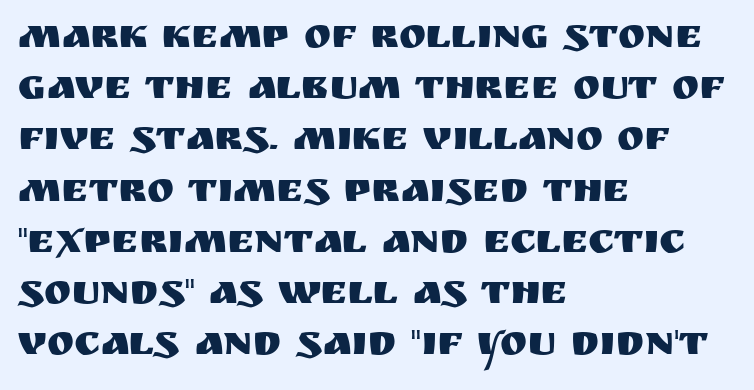
Do the letters lean? They stand straight. The glyphs in this specimen are sans serif. There is no visible air inserted between adjacent glyphs. The letters advance in unequal steps, a hallmark of proportional type. The rendering anchors every line to the left-hand side. Nobody drew a line under any word here.
